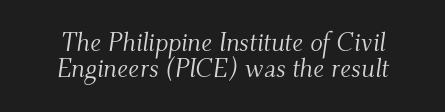
{"italic": "yes", "lean": "right", "slant_degrees": 9, "bold": "no", "underline": "no", "align": "center", "line_spacing": "tight", "line_spacing_ratio": 1.0, "letter_spacing": "normal", "letter_spacing_em": 0.0, "glyph_px": 26}
